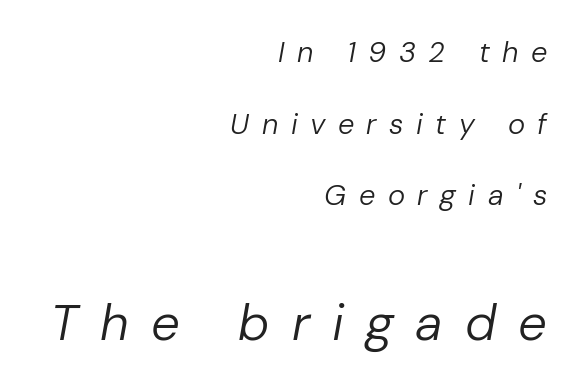
Q: Is the text bold? A: No.
Q: Is the text italic (slanted)? A: Yes, it leans right by about 10 degrees.
Q: Is the text underlined? A: No.
Q: How is the paragraph aligned? A: Right-aligned.
Q: Is the spacing between letters normal or unusually wide? A: Unusually wide.
Q: Is the spacing between lines tight, normal or loose? A: Loose.
Q: Which block of text is set in a larger size, the first (top) or the second (bottom)? A: The second (bottom) one.
Q: Width (condensed, normal, or wide)? A: Normal.
Q: Stroke contrast? A: Low.
Q: x-height? A: Medium.
Q: Monospaced? A: No.
